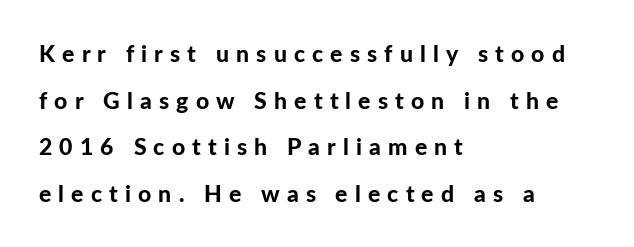
The image shows 23 px bold type, upright; set left-aligned, loose line spacing (2.03x), unusually wide letter spacing (+0.31 em), not underlined.
